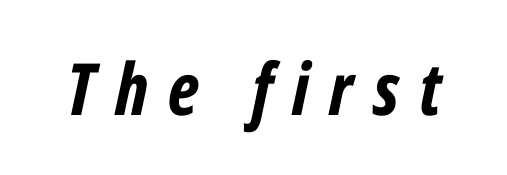
Q: Is the text bold? A: Yes.
Q: Is the text italic (slanted)? A: Yes, it leans right by about 12 degrees.
Q: Is the text underlined? A: No.
Q: Is the spacing between letters normal or unusually wide? A: Unusually wide.
Q: Width (condensed, normal, or wide)? A: Condensed.
Q: Stroke contrast? A: Low.
Q: x-height? A: Medium.
Q: Monospaced? A: No.
